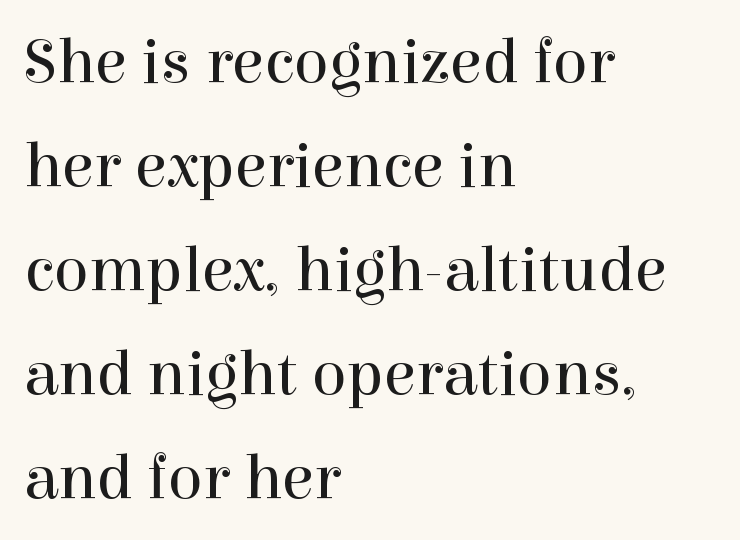
Q: Is the text bold? A: No.
Q: Is the text italic (slanted)? A: No, it is upright.
Q: Is the typeface a serif or a sans-serif typeface? A: Serif.
Q: Is the text underlined? A: No.
Q: How is the paragraph aligned? A: Left-aligned.
Q: Is the spacing between letters normal or unusually wide? A: Normal.
Q: Is the spacing between lines tight, normal or loose? A: Normal.
Q: Width (condensed, normal, or wide)? A: Normal.
Q: Stroke contrast? A: High.
Q: x-height? A: Medium.
Q: Monospaced? A: No.
